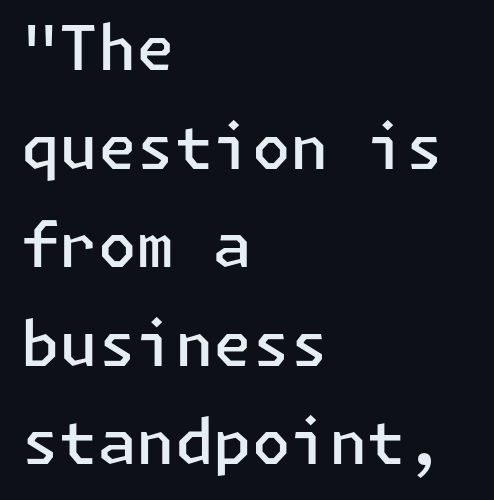
The image shows 62 px semibold sans-serif type, upright; set left-aligned, normal line spacing (1.59x), normal letter spacing, not underlined; low stroke contrast and a medium x-height.
